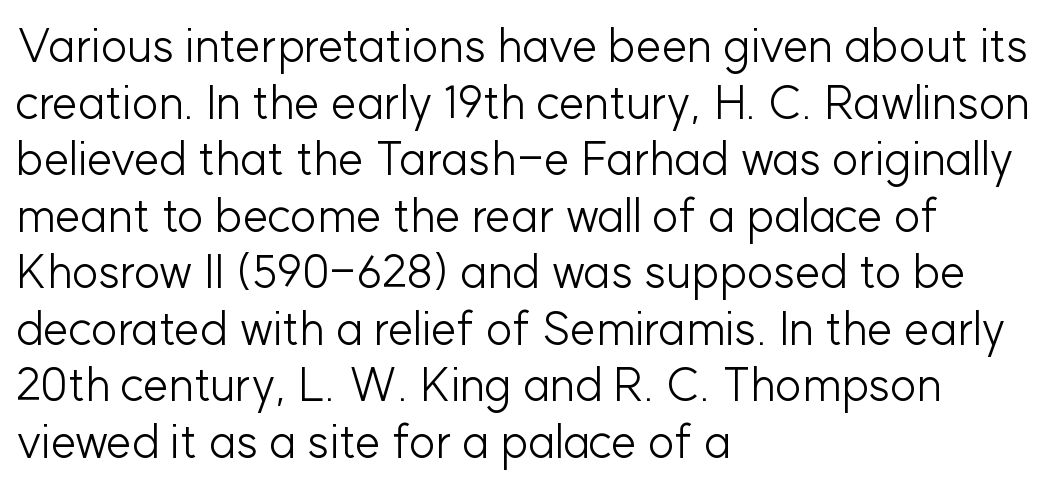
The face looks like a standard text weight, possibly lighter. A typesetter would call this proportional, since set widths differ per character. Italic? Not at all — the glyphs are vertical. Anything drawn beneath the words? Only blank space. Tracking value appears to be zero — textbook default spacing.
